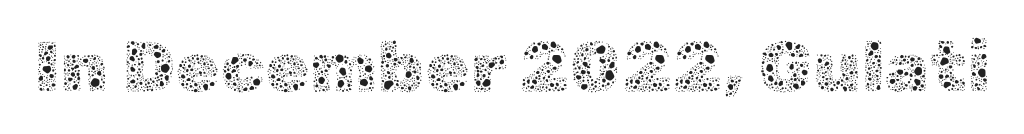
You could call the tracking neutral — neither tight nor loose. Here the designer chose a conventional face with non-uniform glyph widths. These lines were composed using upright roman letters. No heavy texture on the line: the type isn't bold. Rule under the text: the space is simply empty.
